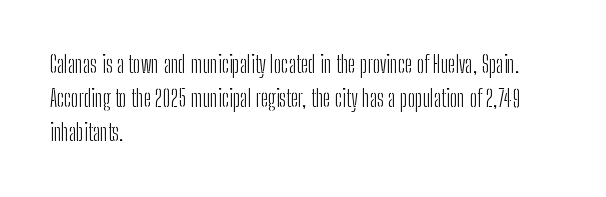
The type sits square on the baseline with zero lean. Stem width sits at or under what a default text font uses. Horizontally, the lines are justified to the leading edge only. This sample keeps an unexceptional amount of space between lines. The space beneath each line is pristine and unruled. There is no visible air inserted between adjacent glyphs.
